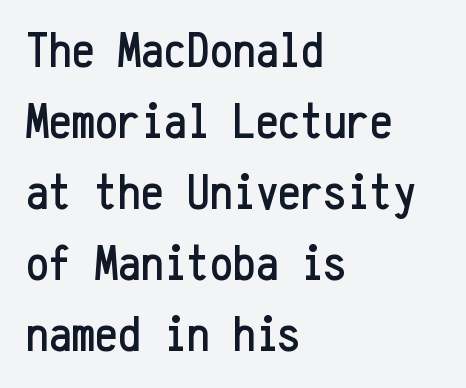
Q: Is the text italic (slanted)? A: No, it is upright.
Q: Is the typeface a serif or a sans-serif typeface? A: Sans-serif.
Q: Is the text underlined? A: No.
Q: How is the paragraph aligned? A: Left-aligned.
Q: Is the spacing between letters normal or unusually wide? A: Normal.
Q: Is the spacing between lines tight, normal or loose? A: Normal.
Q: Width (condensed, normal, or wide)? A: Condensed.
Q: Stroke contrast? A: Low.
Q: x-height? A: Medium.
Q: Monospaced? A: Yes.
